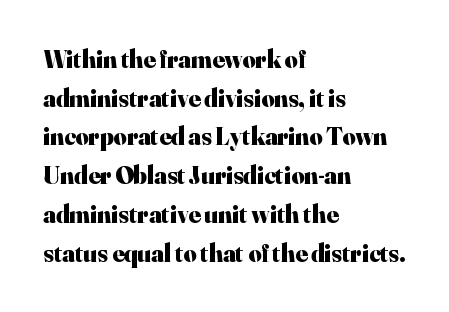
{"italic": "no", "bold": "yes", "underline": "no", "align": "left", "line_spacing": "normal", "line_spacing_ratio": 1.55, "letter_spacing": "normal", "letter_spacing_em": 0.0, "glyph_px": 25}
